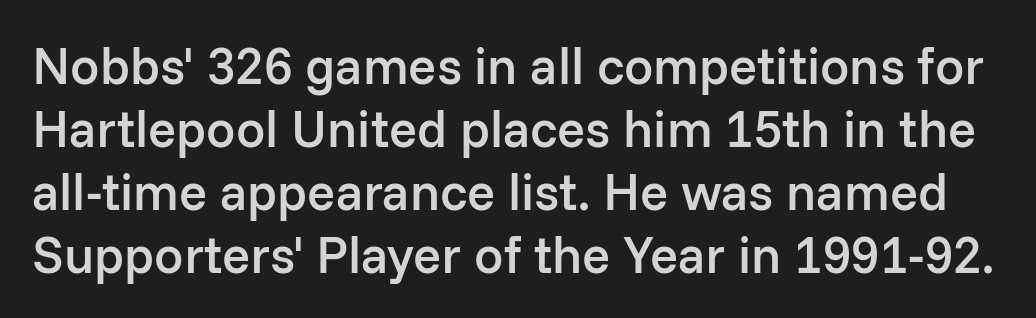
A typesetter would call this proportional, since set widths differ per character. Does extra space separate the letters? No, they use regular spacing. The rendering uses a semibold face; strokes are thickened but not to full bold. Posture: vertical.
